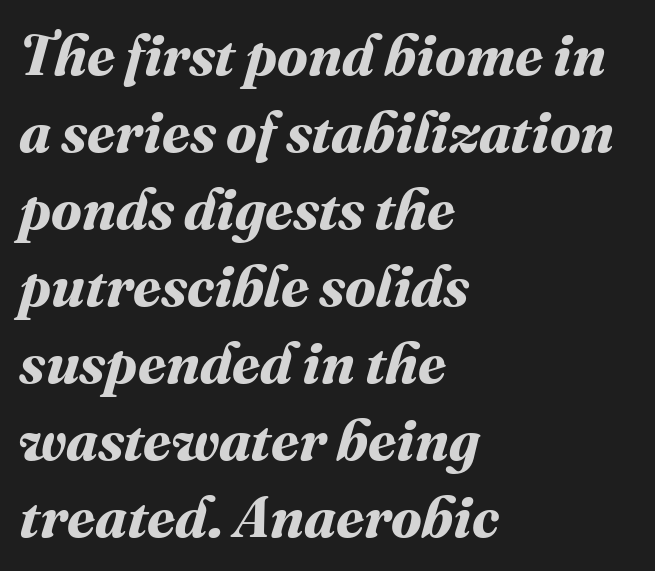
{"bold": "yes", "weight": "bold", "width": "normal", "stroke_contrast": "medium", "x_height": "medium", "monospaced": "no", "underline": "no", "align": "left", "line_spacing": "normal", "line_spacing_ratio": 1.35, "letter_spacing": "normal", "letter_spacing_em": 0.0, "glyph_px": 57}
